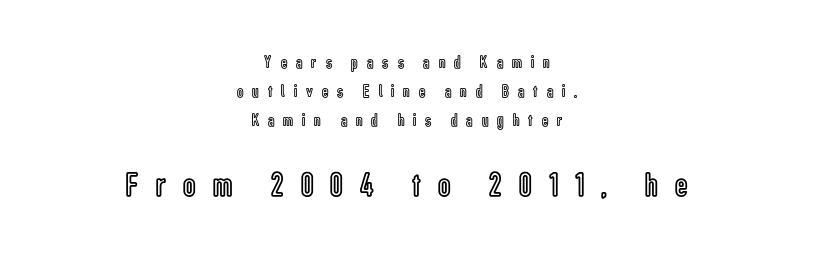
Q: Is the text italic (slanted)? A: No, it is upright.
Q: Is the text underlined? A: No.
Q: How is the paragraph aligned? A: Centered.
Q: Is the spacing between letters normal or unusually wide? A: Unusually wide.
Q: Is the spacing between lines tight, normal or loose? A: Normal.
Q: Which block of text is set in a larger size, the first (top) or the second (bottom)? A: The second (bottom) one.
Q: Width (condensed, normal, or wide)? A: Condensed.
Q: x-height? A: Medium.
Q: Monospaced? A: No.
